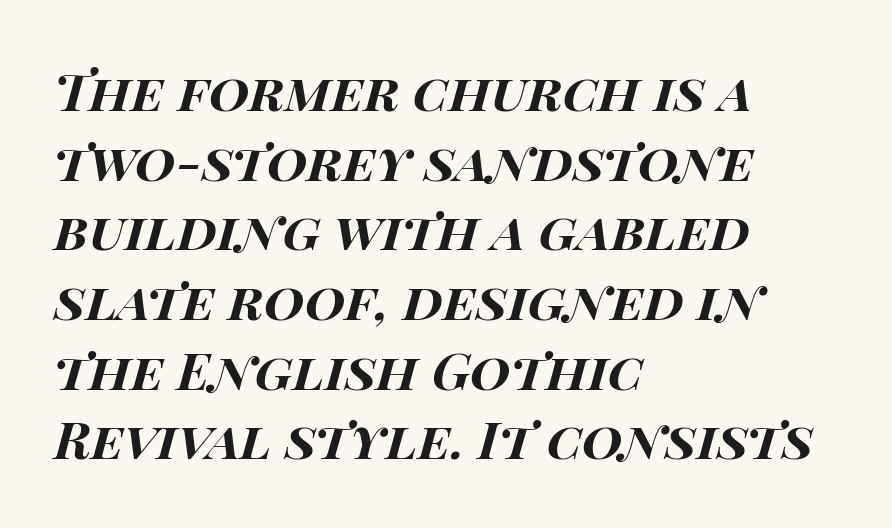
{"italic": "yes", "lean": "right", "slant_degrees": 15, "bold": "yes", "weight": "bold", "width": "wide", "stroke_contrast": "high", "x_height": "large", "monospaced": "no", "underline": "no", "align": "left", "line_spacing": "normal", "line_spacing_ratio": 1.34, "letter_spacing": "normal", "letter_spacing_em": 0.0, "glyph_px": 52}
